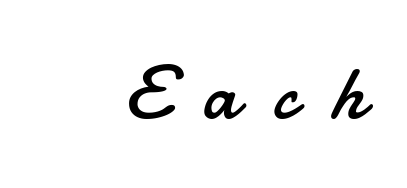
The weight tops out at a normal text grade. Unlike a traditional serif, this face leaves its strokes unadorned. Display-style spreading of the glyphs; the letterfit is very open. You could not count columns in this text — the font is proportionally spaced. Underline: absent.
